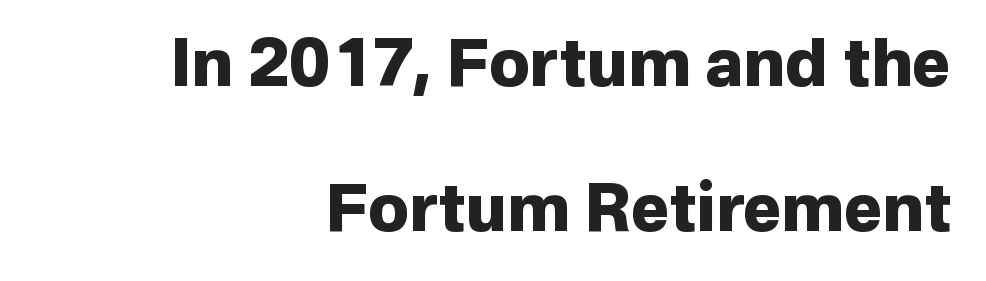
Q: Is the text bold? A: Yes.
Q: Is the text italic (slanted)? A: No, it is upright.
Q: Is the typeface a serif or a sans-serif typeface? A: Sans-serif.
Q: Is the text underlined? A: No.
Q: How is the paragraph aligned? A: Right-aligned.
Q: Is the spacing between letters normal or unusually wide? A: Normal.
Q: Is the spacing between lines tight, normal or loose? A: Loose.
Q: Width (condensed, normal, or wide)? A: Normal.
Q: Stroke contrast? A: Low.
Q: x-height? A: Medium.
Q: Monospaced? A: No.
